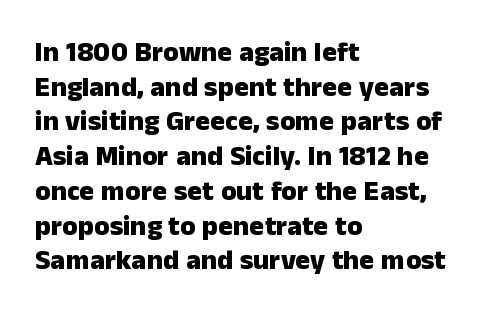
Q: Is the text bold? A: Yes.
Q: Is the text italic (slanted)? A: No, it is upright.
Q: Is the typeface a serif or a sans-serif typeface? A: Sans-serif.
Q: Is the text underlined? A: No.
Q: How is the paragraph aligned? A: Left-aligned.
Q: Is the spacing between letters normal or unusually wide? A: Normal.
Q: Width (condensed, normal, or wide)? A: Normal.
Q: Stroke contrast? A: Low.
Q: x-height? A: Medium.
Q: Monospaced? A: No.
